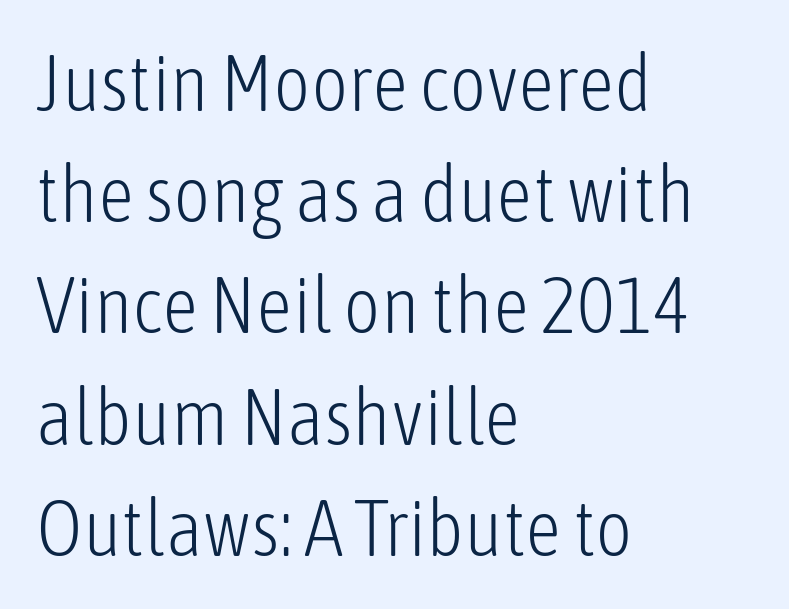
{"serif": "no", "italic": "no", "bold": "no", "weight": "light", "width": "condensed", "stroke_contrast": "low", "x_height": "medium", "monospaced": "no", "underline": "no", "align": "left", "line_spacing": "normal", "line_spacing_ratio": 1.39, "letter_spacing": "normal", "letter_spacing_em": 0.0, "glyph_px": 80}
